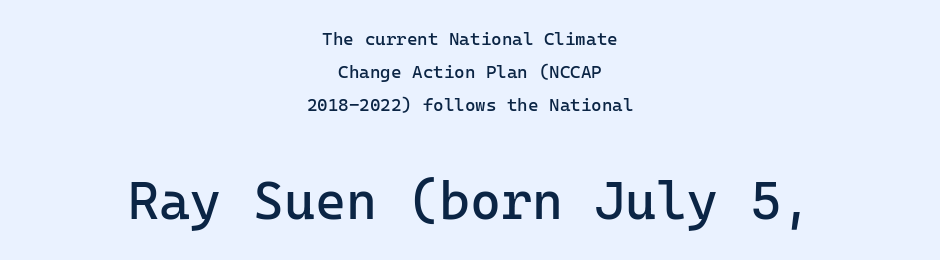
Q: Is the text bold? A: No.
Q: Is the text italic (slanted)? A: No, it is upright.
Q: Is the typeface a serif or a sans-serif typeface? A: Sans-serif.
Q: Is the text underlined? A: No.
Q: How is the paragraph aligned? A: Centered.
Q: Is the spacing between letters normal or unusually wide? A: Normal.
Q: Which block of text is set in a larger size, the first (top) or the second (bottom)? A: The second (bottom) one.
Q: Width (condensed, normal, or wide)? A: Normal.
Q: Stroke contrast? A: Low.
Q: x-height? A: Medium.
Q: Monospaced? A: Yes.
